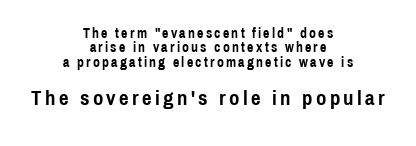
{"italic": "no", "bold": "yes", "underline": "no", "align": "center", "line_spacing": "tight", "line_spacing_ratio": 1.03, "larger_block": "second", "size_ratio": 1.5, "glyph_px": 21}
